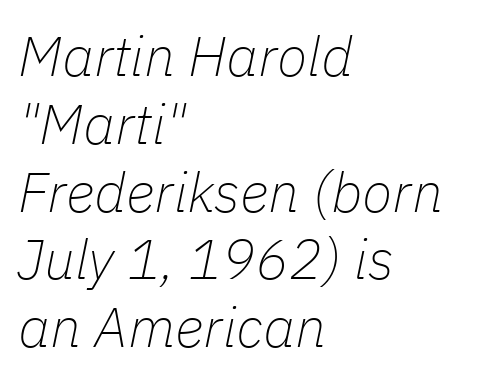
The image shows 56 px thin type, italic (leaning right); set left-aligned, line spacing 1.21x, normal letter spacing, not underlined; low stroke contrast and a medium x-height.
